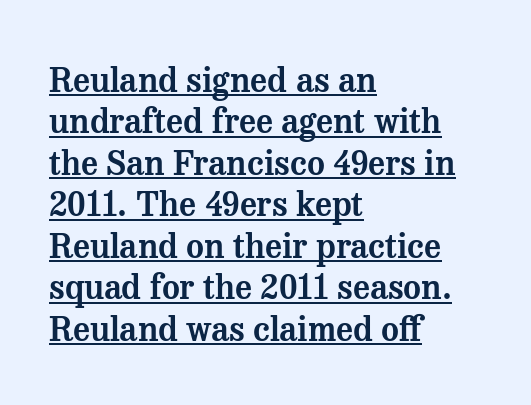
Q: Is the text italic (slanted)? A: No, it is upright.
Q: Is the typeface a serif or a sans-serif typeface? A: Serif.
Q: Is the text underlined? A: Yes.
Q: How is the paragraph aligned? A: Left-aligned.
Q: Is the spacing between letters normal or unusually wide? A: Normal.
Q: Width (condensed, normal, or wide)? A: Normal.
Q: Stroke contrast? A: Medium.
Q: x-height? A: Medium.
Q: Monospaced? A: No.
